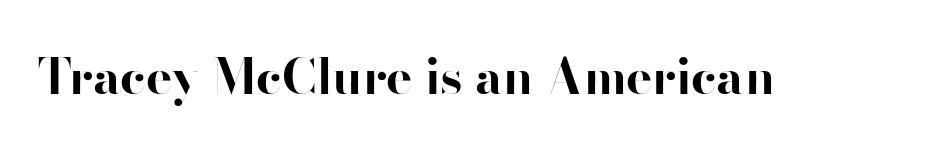
{"serif": "no", "italic": "no", "bold": "yes", "weight": "bold", "width": "normal", "stroke_contrast": "high", "x_height": "small", "monospaced": "no", "underline": "no", "letter_spacing": "normal", "letter_spacing_em": 0.0, "glyph_px": 49}
